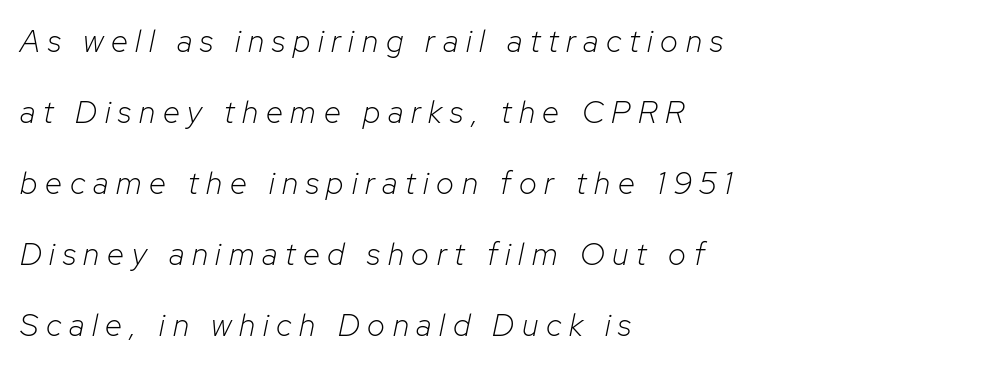
The image shows 31 px light type, italic (leaning right); set left-aligned, loose line spacing (2.29x), unusually wide letter spacing (+0.25 em), not underlined; low stroke contrast and a medium x-height.
